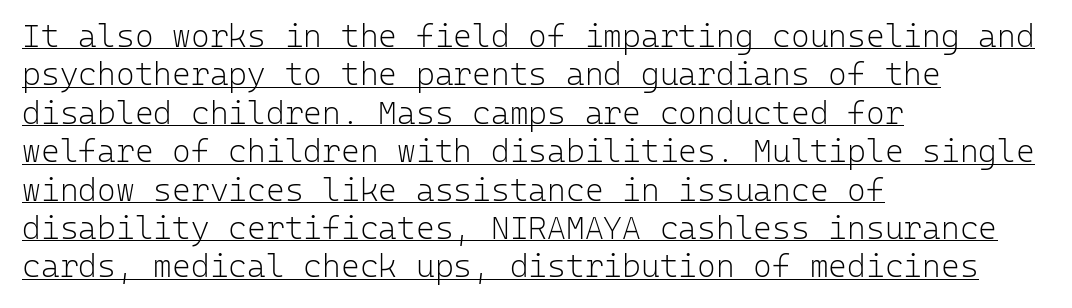
Observe the absence of serifs on each vertical stroke in this sample. Weight: not bold — regular or lighter. These lines keep a tight, regular rhythm from letter to letter. No italicization has been applied; the sample stays upright. Each line of the rendering has a horizontal stroke beneath the glyphs. Is this a fixed-width face? Yes — each glyph sits in an identical cell.
